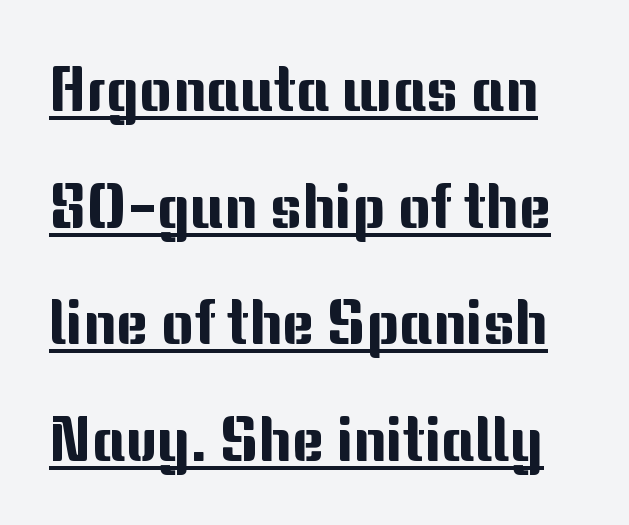
Like a heading marked for emphasis, these lines bear an underscore. The rendering shows plain stroke endings on the letterforms — a sans-serif design. Here the glyphs are tracked normally, forming tight word shapes. In terms of posture, this sample is upright.
